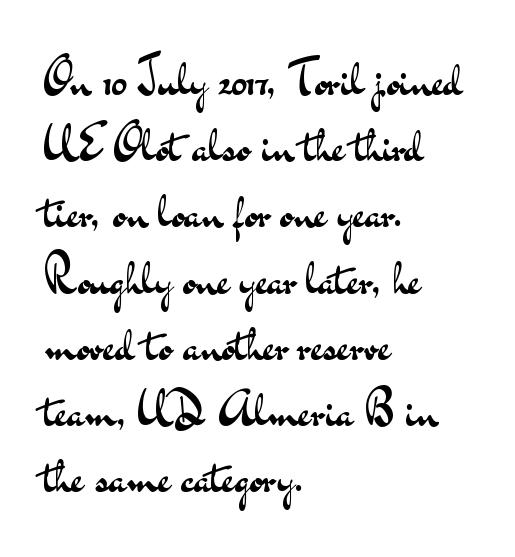
Q: Is the text bold? A: No.
Q: Is the text italic (slanted)? A: Yes.
Q: Is the typeface a serif or a sans-serif typeface? A: Sans-serif.
Q: Is the text underlined? A: No.
Q: How is the paragraph aligned? A: Left-aligned.
Q: Is the spacing between letters normal or unusually wide? A: Normal.
Q: Is the spacing between lines tight, normal or loose? A: Normal.
Q: Width (condensed, normal, or wide)? A: Wide.
Q: Stroke contrast? A: Medium.
Q: x-height? A: Small.
Q: Monospaced? A: No.
